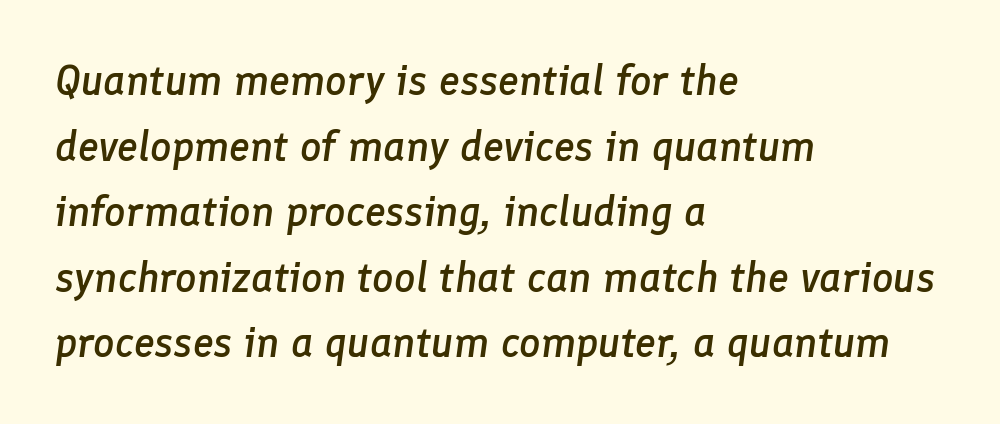
Q: Is the text bold? A: Semi-bold.
Q: Is the text italic (slanted)? A: Yes, it leans right by about 8 degrees.
Q: Is the text underlined? A: No.
Q: How is the paragraph aligned? A: Left-aligned.
Q: Is the spacing between letters normal or unusually wide? A: Normal.
Q: Is the spacing between lines tight, normal or loose? A: Normal.
Q: Width (condensed, normal, or wide)? A: Normal.
Q: Stroke contrast? A: Low.
Q: x-height? A: Medium.
Q: Monospaced? A: No.
